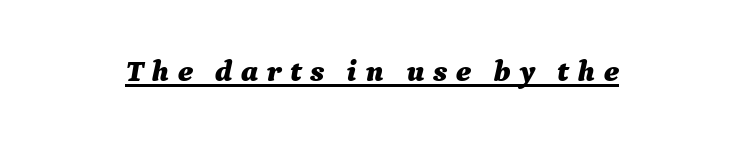
{"italic": "yes", "lean": "right", "slant_degrees": 9, "bold": "yes", "weight": "bold", "width": "normal", "stroke_contrast": "medium", "x_height": "medium", "monospaced": "no", "underline": "yes", "letter_spacing": "wide", "letter_spacing_em": 0.26, "glyph_px": 31}
